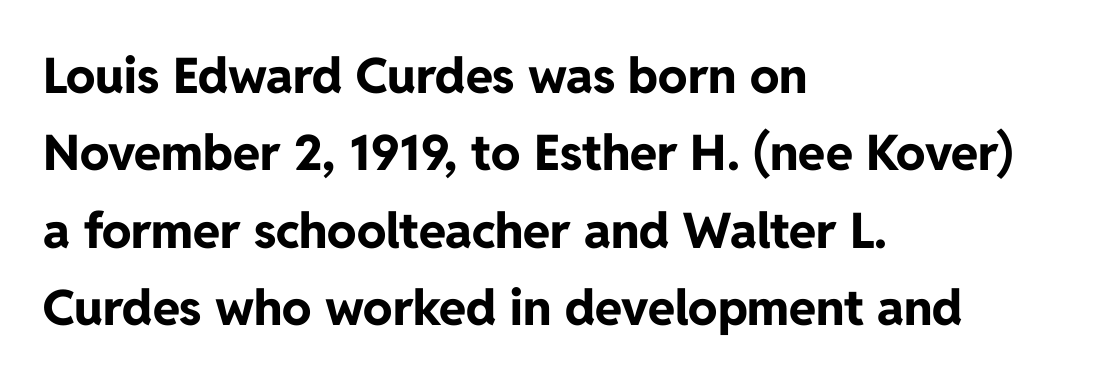
{"serif": "no", "italic": "no", "bold": "yes", "weight": "bold", "width": "normal", "stroke_contrast": "low", "x_height": "medium", "monospaced": "no", "underline": "no", "align": "left", "line_spacing": "normal", "line_spacing_ratio": 1.58, "letter_spacing": "normal", "letter_spacing_em": 0.0, "glyph_px": 49}
